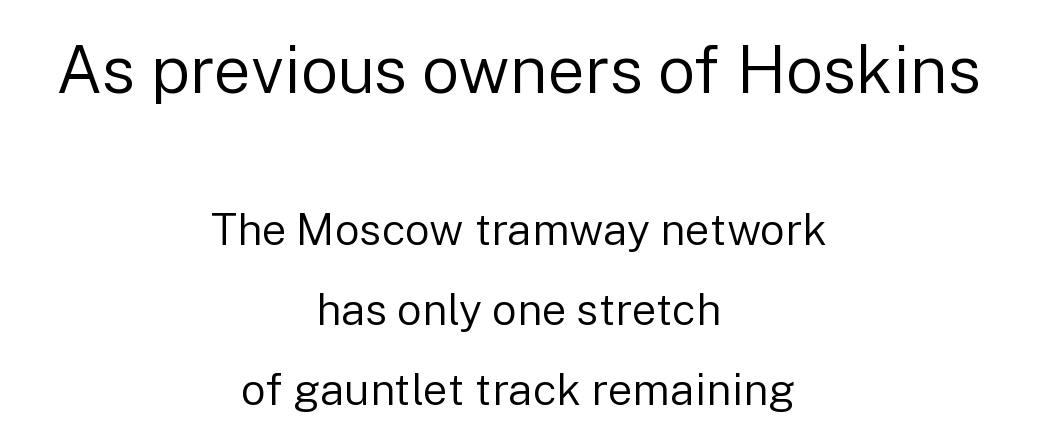
Each stroke keeps to a modest, everyday thickness or less. Stroke terminals: plain, sans-serif. The tracking reads as untouched default to a designer's eye. Think of a printed novel: that variable character pitch is what you see here. Descenders are the only things crossing below the line. Centered paragraph, ragged on both sides.
